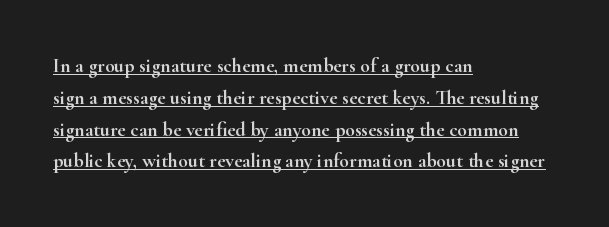
Underline: present. The rendering anchors every line to the left-hand side. Nope, not italic — everything's standing straight. The passage shown stacks its lines at a standard gap. Each word holds together tightly as a unit, with standard inter-letter gaps.
